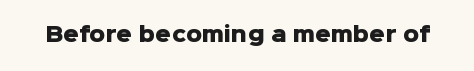
Q: Is the text bold? A: Yes.
Q: Is the text italic (slanted)? A: No, it is upright.
Q: Is the text underlined? A: No.
Q: Is the spacing between letters normal or unusually wide? A: Normal.
